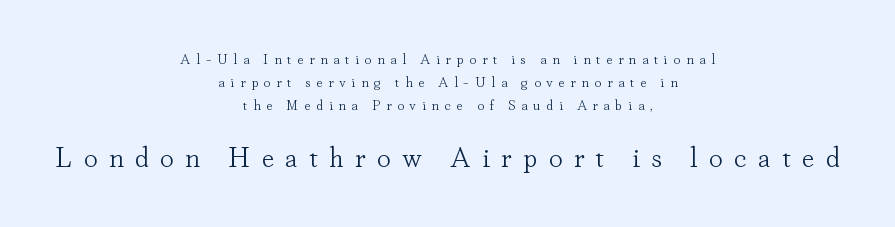
Visually, the bottom section dominates because its glyphs are scaled up. Check under the words: just untouched page. Baseline-to-baseline distance is the conventional proportion of letter height. Stroke mass is kept to a normal reading level or below. Character widths vary here, with narrow letters taking less room than wide ones. Yep, those are serifs on the letters.
